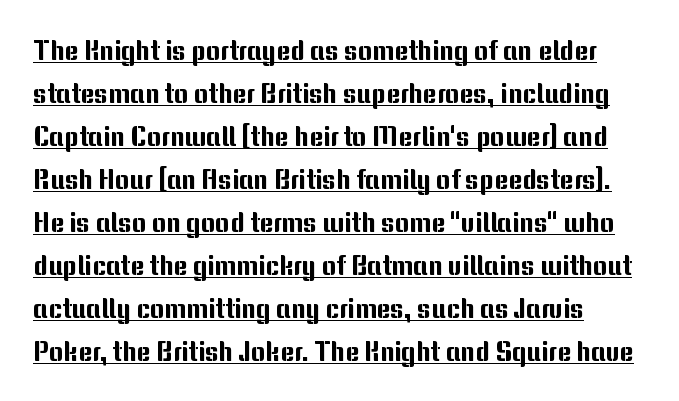
The image shows 27 px text type, upright; set left-aligned, normal line spacing (1.59x), normal letter spacing, underlined.
